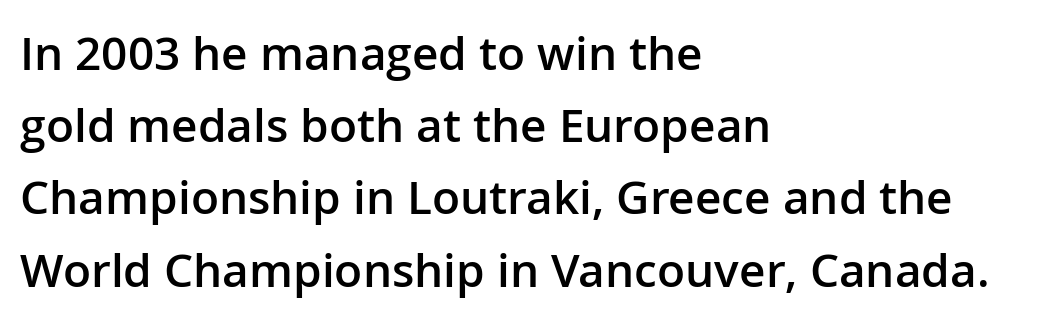
The lines are quadded left. A typesetter would call this proportional, since set widths differ per character. Glyph-to-glyph distance matches everyday printed text. The face used here is a sans, in the tradition of grotesques and geometrics. The vertical gap from one line to the next is medium.
